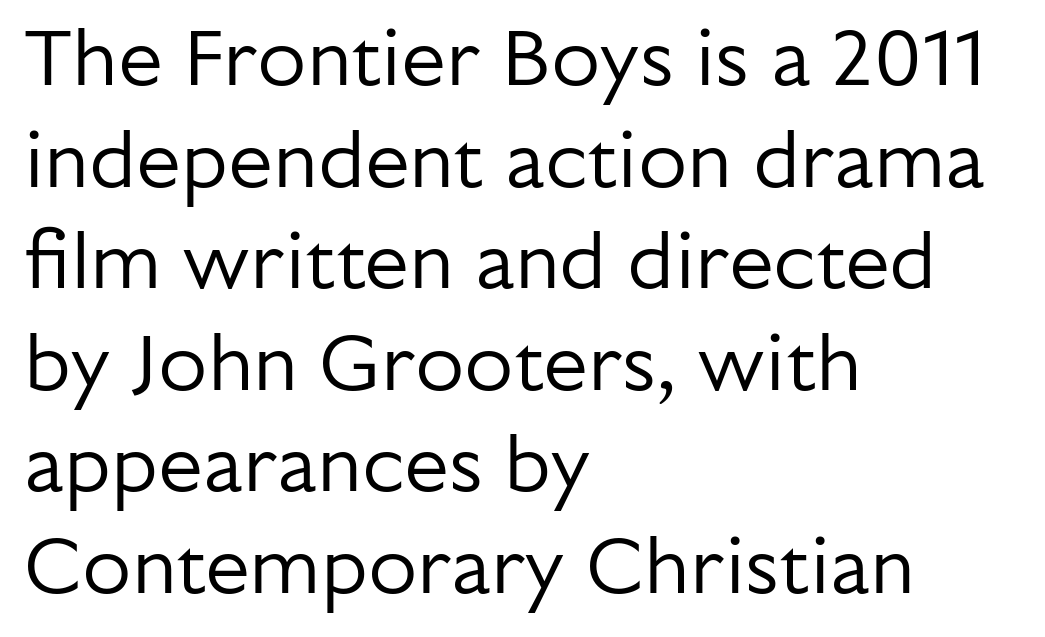
This is roman type, the default non-slanted kind. The letters advance in unequal steps, a hallmark of proportional type. Clear beneath every line of the passage. No letter is thick-stroked: the sample isn't bold. The lines sit at an ordinary, default distance from one another.
